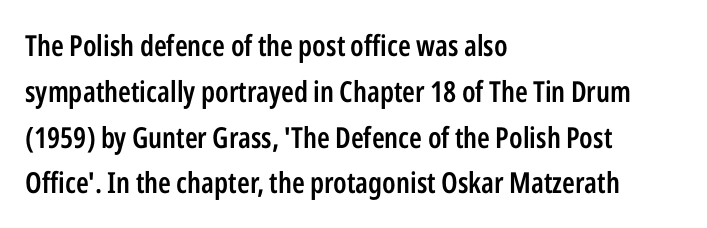
The image shows 29 px semibold, condensed sans-serif type, upright; set left-aligned, normal line spacing (1.58x), normal letter spacing, not underlined; low stroke contrast and a medium x-height.
